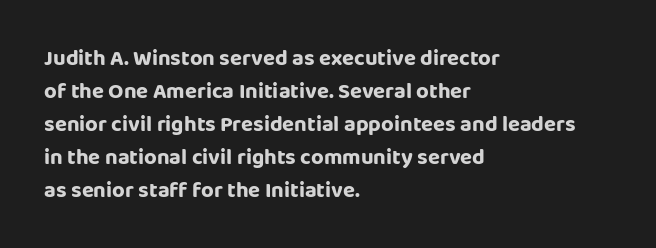
Q: Is the text italic (slanted)? A: No, it is upright.
Q: Is the text underlined? A: No.
Q: How is the paragraph aligned? A: Left-aligned.
Q: Is the spacing between letters normal or unusually wide? A: Normal.
Q: Is the spacing between lines tight, normal or loose? A: Normal.
